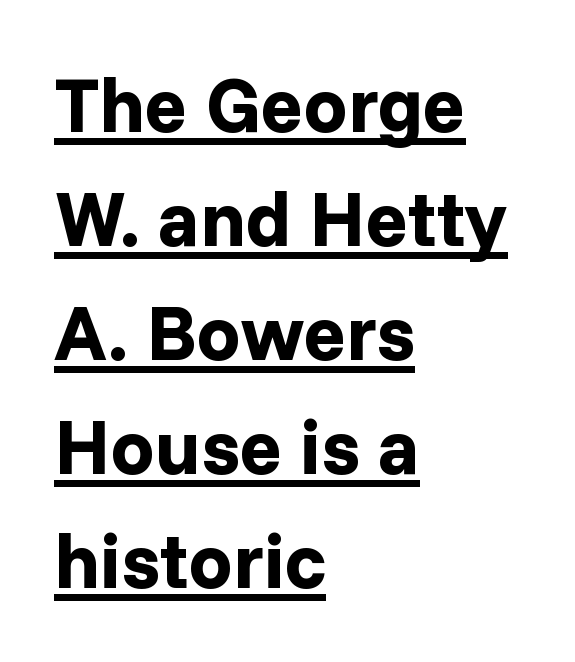
This sample keeps an unexceptional amount of space between lines. The passage shown is typed in a proportional face where columns would drift. Serifs: no, the terminals of the letterforms are clean. The rendering keeps characters at their native spacing. In CSS terms this would be text-align: left.
